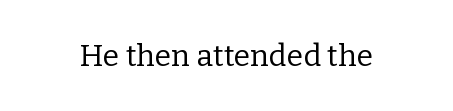
Ink coverage per letter is moderate at most. Clear beneath every line of the passage. Serifs: yes, visible at the terminals of the letterforms. The passage shown has conventional tracking throughout. Designer's note — italics off, roman on.
